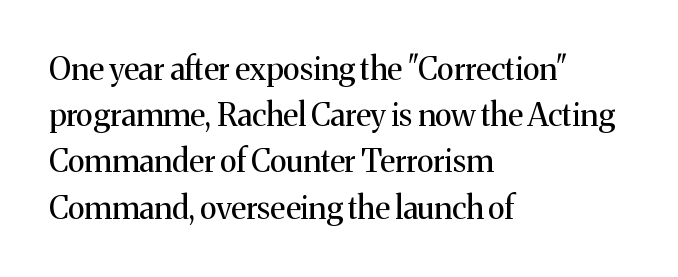
The image shows 31 px regular-weight serif type, upright; set left-aligned, normal line spacing (1.49x), normal letter spacing, not underlined; medium stroke contrast and a medium x-height.
